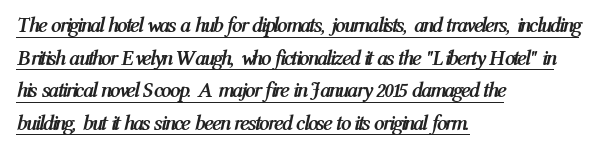
Q: Is the text bold? A: Yes.
Q: Is the text italic (slanted)? A: Yes, it leans right by about 12 degrees.
Q: Is the text underlined? A: Yes.
Q: How is the paragraph aligned? A: Left-aligned.
Q: Is the spacing between letters normal or unusually wide? A: Normal.
Q: Is the spacing between lines tight, normal or loose? A: Normal.
